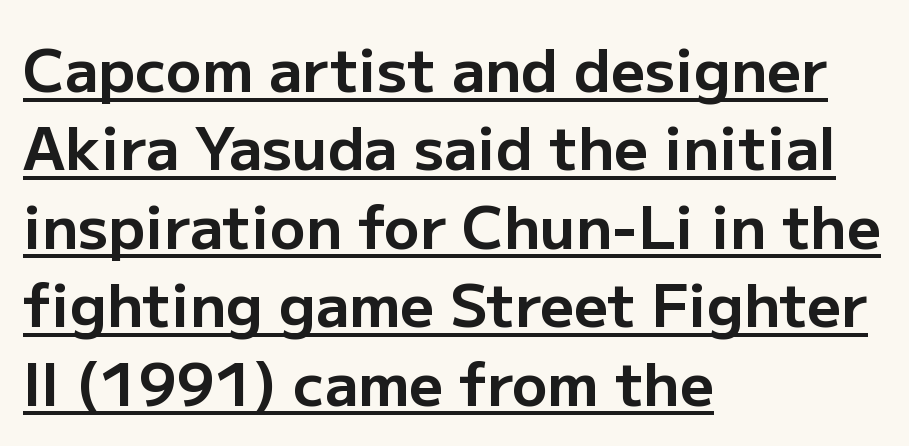
Q: Is the text bold? A: Yes.
Q: Is the text italic (slanted)? A: No, it is upright.
Q: Is the typeface a serif or a sans-serif typeface? A: Sans-serif.
Q: Is the text underlined? A: Yes.
Q: How is the paragraph aligned? A: Left-aligned.
Q: Is the spacing between letters normal or unusually wide? A: Normal.
Q: Is the spacing between lines tight, normal or loose? A: Normal.
Q: Width (condensed, normal, or wide)? A: Normal.
Q: Stroke contrast? A: Low.
Q: x-height? A: Medium.
Q: Monospaced? A: No.
